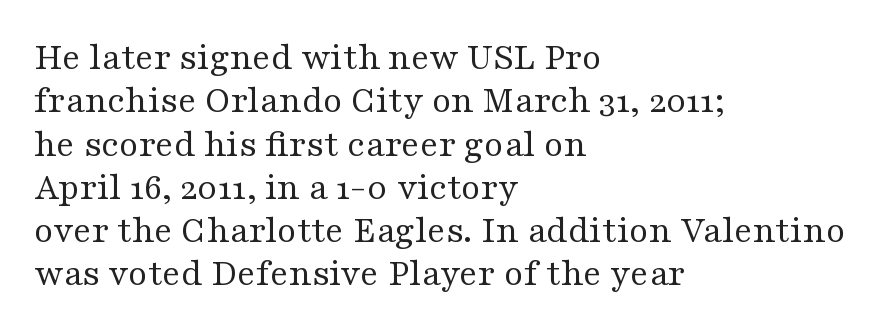
Each row of text sits above clean, open space. Each letter's strokes conclude with small projecting serifs. Notice how the passage keeps a crisp vertical edge on the left only. Bold? No — there's no thickening of the strokes. Spacing verdict: proportional, widths tailored to each character.
